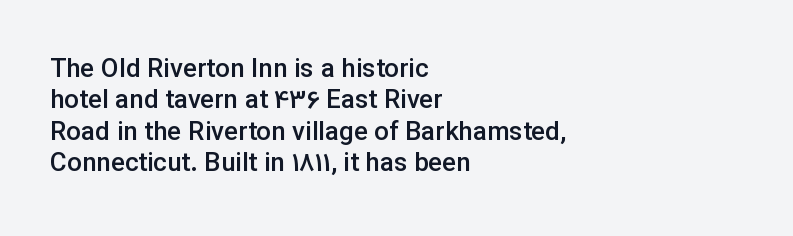
The image shows 26 px text type, upright; set left-aligned, line spacing 1.21x, normal letter spacing, not underlined.
